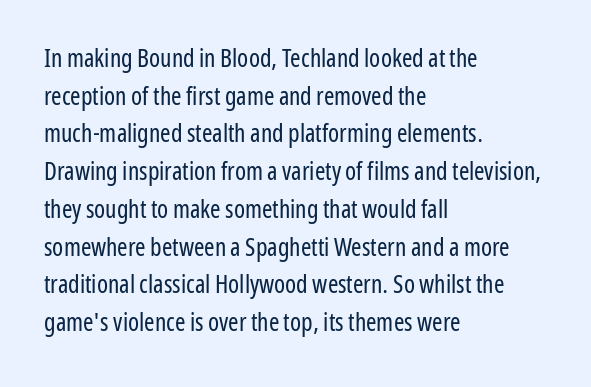
{"italic": "no", "bold": "no", "underline": "no", "align": "left", "line_spacing": "normal", "line_spacing_ratio": 1.51, "letter_spacing": "normal", "letter_spacing_em": 0.0, "glyph_px": 25}
